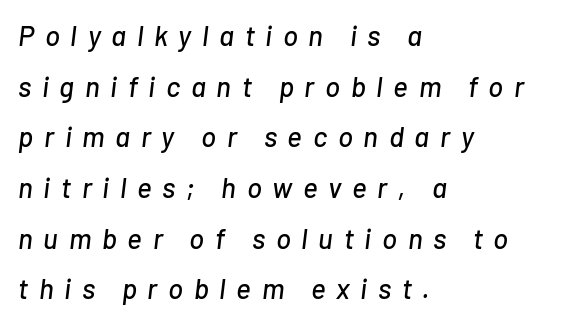
{"italic": "yes", "lean": "right", "slant_degrees": 7, "width": "normal", "stroke_contrast": "low", "x_height": "medium", "monospaced": "no", "underline": "no", "align": "left", "line_spacing_ratio": 1.81, "letter_spacing": "wide", "letter_spacing_em": 0.38, "glyph_px": 28}
